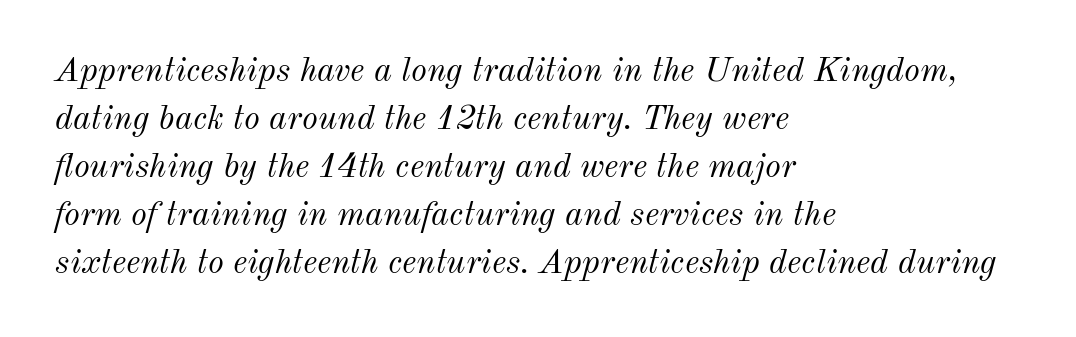
{"italic": "yes", "lean": "right", "slant_degrees": 12, "bold": "no", "weight": "light", "width": "normal", "stroke_contrast": "medium", "x_height": "small", "monospaced": "no", "underline": "no", "align": "left", "line_spacing": "normal", "line_spacing_ratio": 1.41, "letter_spacing": "normal", "letter_spacing_em": 0.0, "glyph_px": 34}
